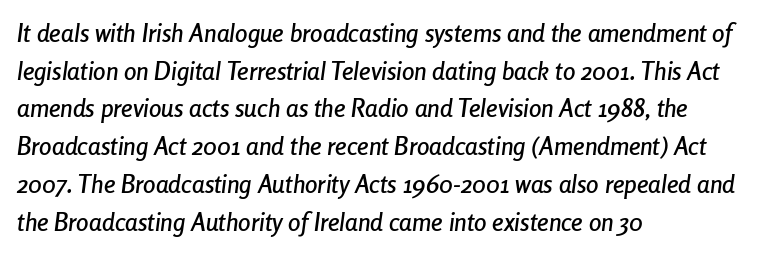
The image shows 25 px text type, italic (leaning right); set left-aligned, normal line spacing (1.51x), normal letter spacing, not underlined.
